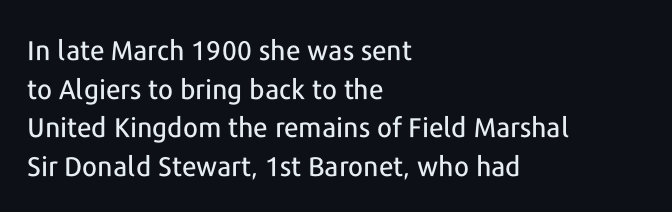
{"italic": "no", "underline": "no", "align": "left", "line_spacing": "normal", "line_spacing_ratio": 1.43, "letter_spacing": "normal", "letter_spacing_em": 0.0, "glyph_px": 27}
